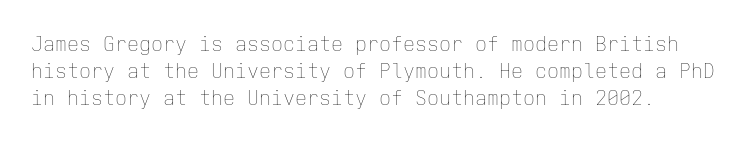
{"italic": "no", "bold": "no", "underline": "no", "line_spacing": "normal", "line_spacing_ratio": 1.34, "letter_spacing": "normal", "letter_spacing_em": 0.0, "glyph_px": 20}
